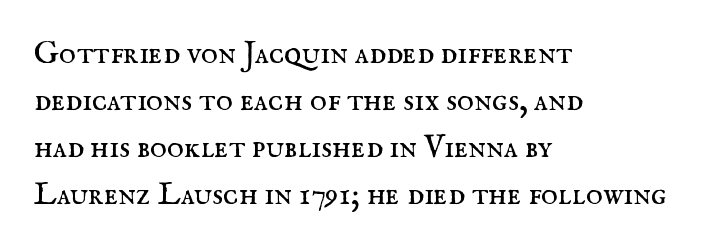
The image shows 32 px regular-weight serif type, upright; set left-aligned, normal line spacing (1.47x), normal letter spacing, not underlined; medium stroke contrast and a small x-height.
